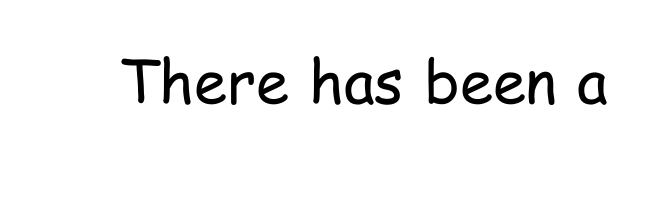
Q: Is the text bold? A: No.
Q: Is the text italic (slanted)? A: No, it is upright.
Q: Is the typeface a serif or a sans-serif typeface? A: Sans-serif.
Q: Is the text underlined? A: No.
Q: Is the spacing between letters normal or unusually wide? A: Normal.
Q: Width (condensed, normal, or wide)? A: Condensed.
Q: Stroke contrast? A: Low.
Q: x-height? A: Medium.
Q: Monospaced? A: No.
